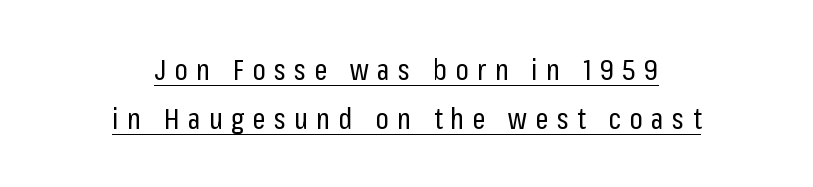
The image shows 29 px regular-weight, condensed sans-serif type, upright; set centered, normal line spacing (1.7x), unusually wide letter spacing (+0.29 em), underlined; low stroke contrast and a medium x-height.
